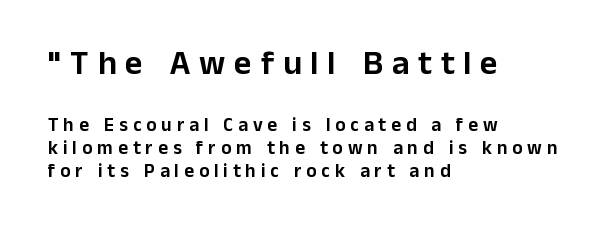
Q: Is the text italic (slanted)? A: No, it is upright.
Q: Is the typeface a serif or a sans-serif typeface? A: Sans-serif.
Q: Is the text underlined? A: No.
Q: How is the paragraph aligned? A: Left-aligned.
Q: Is the spacing between letters normal or unusually wide? A: Unusually wide.
Q: Which block of text is set in a larger size, the first (top) or the second (bottom)? A: The first (top) one.
Q: Width (condensed, normal, or wide)? A: Normal.
Q: Stroke contrast? A: Low.
Q: x-height? A: Medium.
Q: Monospaced? A: No.
